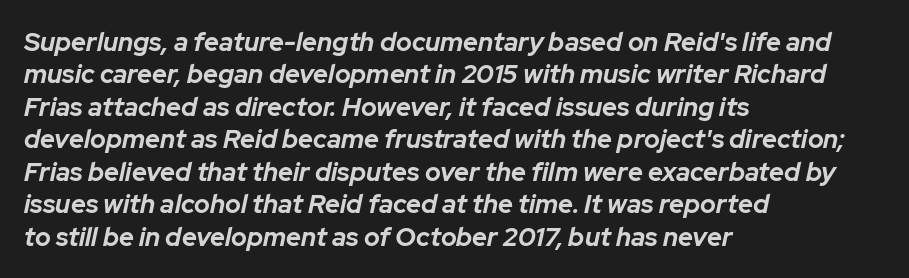
The foot of each line stays bare and open. How are the letters spaced? Ordinarily, with no added tracking. The glyphs have the mass of a bold cut. Reading down the column, the eye jumps a familiar distance to each next line.
